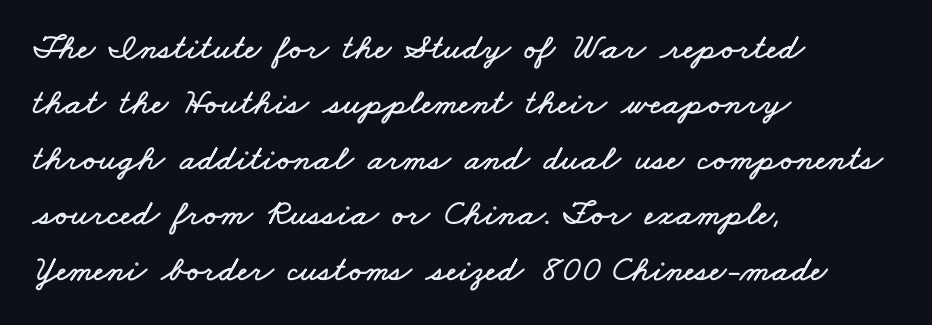
Here the glyphs are tracked normally, forming tight word shapes. Glance below the letters and you will spot only blank space. Regarding leading, the lines here are spaced in the standard way. The setting favours the left margin, as ordinary paragraphs usually do. Do the characters align in a grid? No, the font is proportional.
